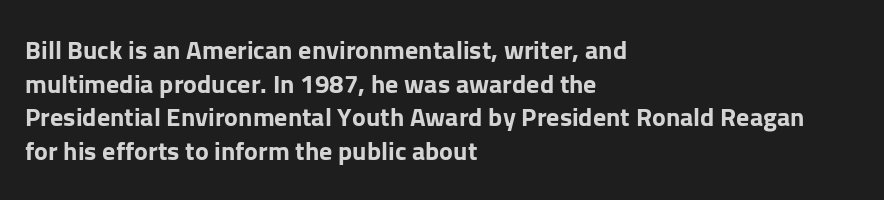
Regarding leading, the lines here are spaced in the standard way. Nothing unusual about the tracking: characters are spaced as the font intends. Clear beneath every line of the passage. The compositor pushed each line to the left boundary. Ascenders rise straight up at ninety degrees. The font is running at its bold setting.
